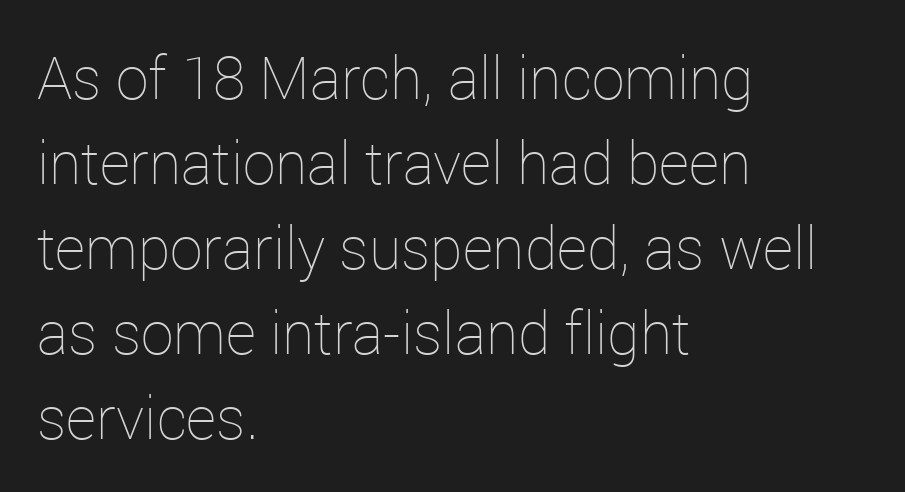
A roman cut, with each character standing at attention. The horizontal fit of the characters is conventional and even. Note the varied advance widths — an 'i' is clearly narrower than an 'm'. Leftover space on each line is placed entirely after the last word. Has an underline been added? It has not.
